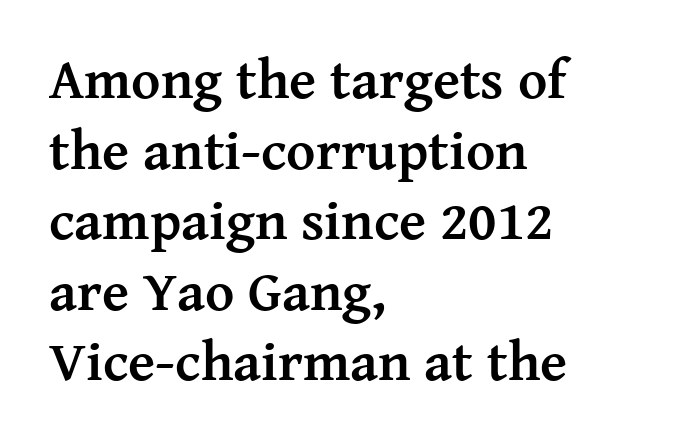
Honestly, there is no underline to notice here at all. Characters remain perfectly vertical along every line. Letterform terminals end in serifs throughout the passage. Notice how the passage keeps a crisp vertical edge on the left only.
